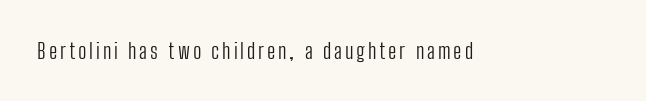
Q: Is the text bold? A: No.
Q: Is the text italic (slanted)? A: No, it is upright.
Q: Is the text underlined? A: No.
